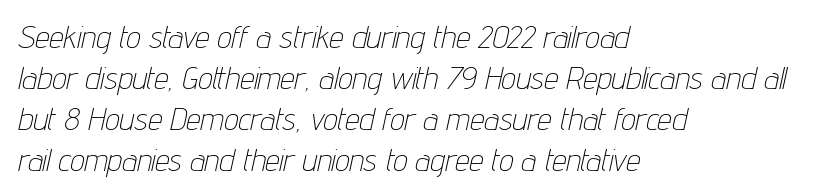
{"italic": "yes", "lean": "right", "slant_degrees": 12, "bold": "no", "weight": "thin", "width": "condensed", "stroke_contrast": "low", "x_height": "medium", "monospaced": "no", "underline": "no", "align": "left", "line_spacing": "normal", "line_spacing_ratio": 1.28, "letter_spacing": "normal", "letter_spacing_em": 0.0, "glyph_px": 32}
